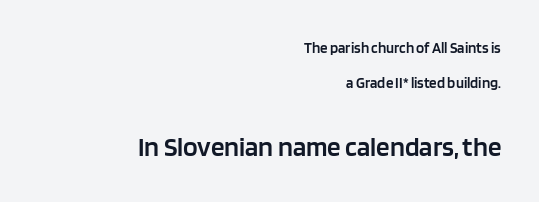
Q: Is the text bold? A: Semi-bold.
Q: Is the text italic (slanted)? A: No, it is upright.
Q: Is the text underlined? A: No.
Q: How is the paragraph aligned? A: Right-aligned.
Q: Is the spacing between letters normal or unusually wide? A: Normal.
Q: Is the spacing between lines tight, normal or loose? A: Loose.
Q: Which block of text is set in a larger size, the first (top) or the second (bottom)? A: The second (bottom) one.
